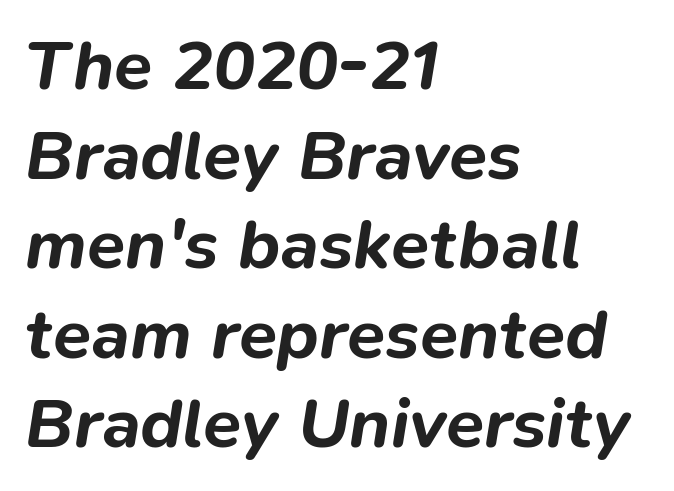
Q: Is the text bold? A: Yes.
Q: Is the text italic (slanted)? A: Yes, it leans right by about 9 degrees.
Q: Is the text underlined? A: No.
Q: How is the paragraph aligned? A: Left-aligned.
Q: Is the spacing between letters normal or unusually wide? A: Normal.
Q: Is the spacing between lines tight, normal or loose? A: Normal.
Q: Width (condensed, normal, or wide)? A: Normal.
Q: Stroke contrast? A: Low.
Q: x-height? A: Medium.
Q: Monospaced? A: No.
